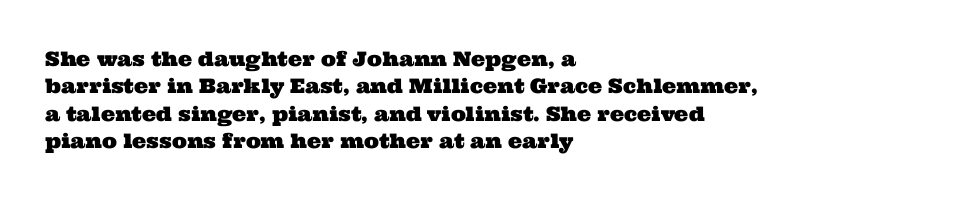
The image shows 20 px text type; set left-aligned, normal line spacing (1.37x), normal letter spacing, not underlined.
